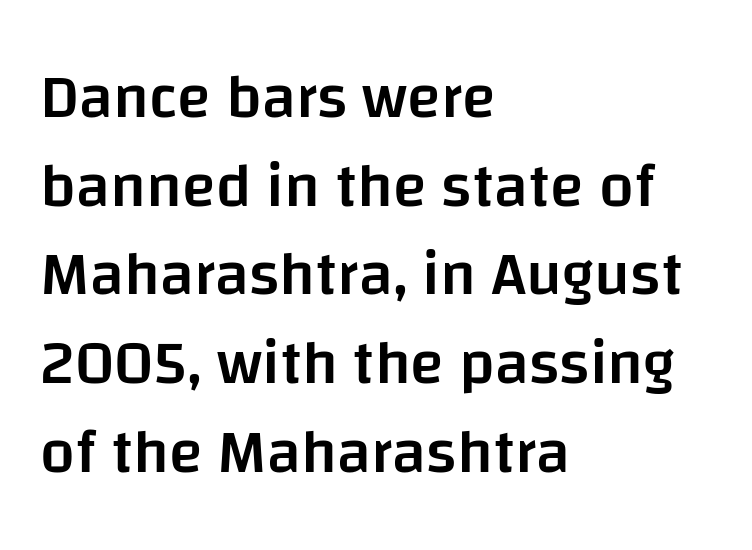
{"serif": "no", "italic": "no", "bold": "semi", "weight": "semibold", "width": "normal", "stroke_contrast": "low", "x_height": "large", "monospaced": "no", "underline": "no", "align": "left", "line_spacing": "normal", "line_spacing_ratio": 1.43, "letter_spacing": "normal", "letter_spacing_em": 0.0, "glyph_px": 62}
